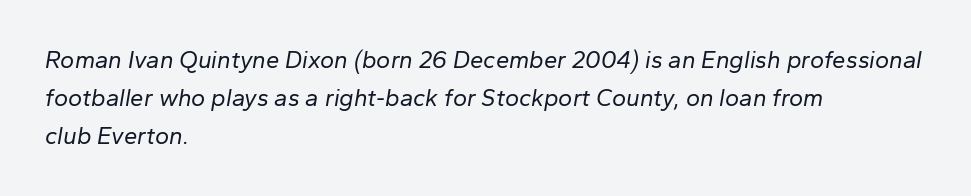
No letter is thick-stroked: the sample isn't bold. The gaps between neighbouring characters are ordinary and unremarkable. The specimen reads as italic at a glance. Quick note: interline space is typical.
